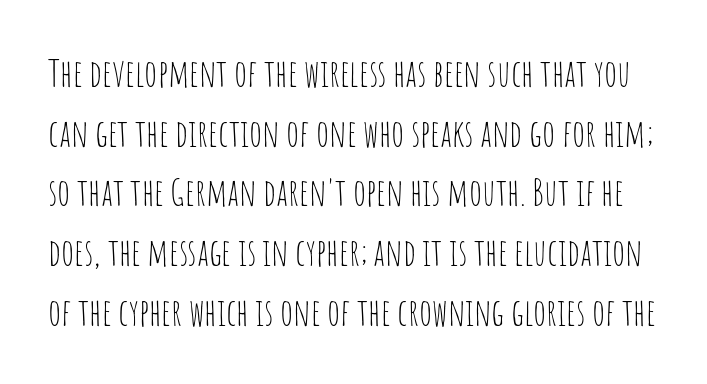
The letters look calm and open, with moderate or lighter stems. Each new line begins a customary step beneath the previous one. The baseline area is clear. The horizontal fit of the characters is conventional and even. Do the characters align in a grid? No, the font is proportional.
